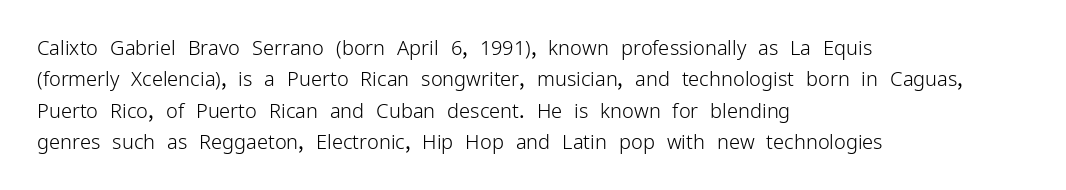
{"italic": "no", "bold": "no", "underline": "no", "align": "left", "line_spacing": "normal", "line_spacing_ratio": 1.57, "letter_spacing": "normal", "letter_spacing_em": 0.0, "glyph_px": 20}
